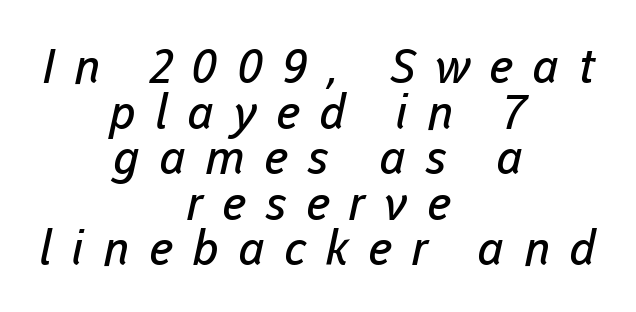
{"serif": "no", "bold": "no", "weight": "regular", "width": "normal", "stroke_contrast": "low", "x_height": "medium", "monospaced": "no", "underline": "no", "align": "center", "line_spacing": "tight", "line_spacing_ratio": 0.95, "letter_spacing": "wide", "letter_spacing_em": 0.4, "glyph_px": 48}
